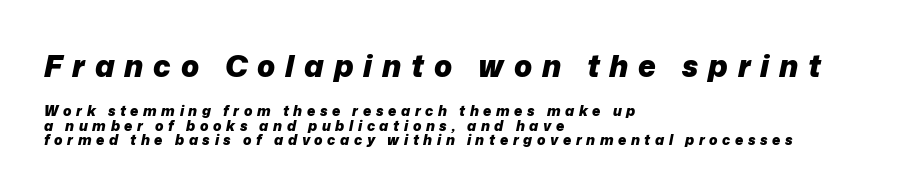
The image shows 30 px heavy type, italic (leaning right); set left-aligned, tight line spacing (1.06x), unusually wide letter spacing (+0.33 em), not underlined; the first (top) block is 2.14x larger; low stroke contrast and a medium x-height.
